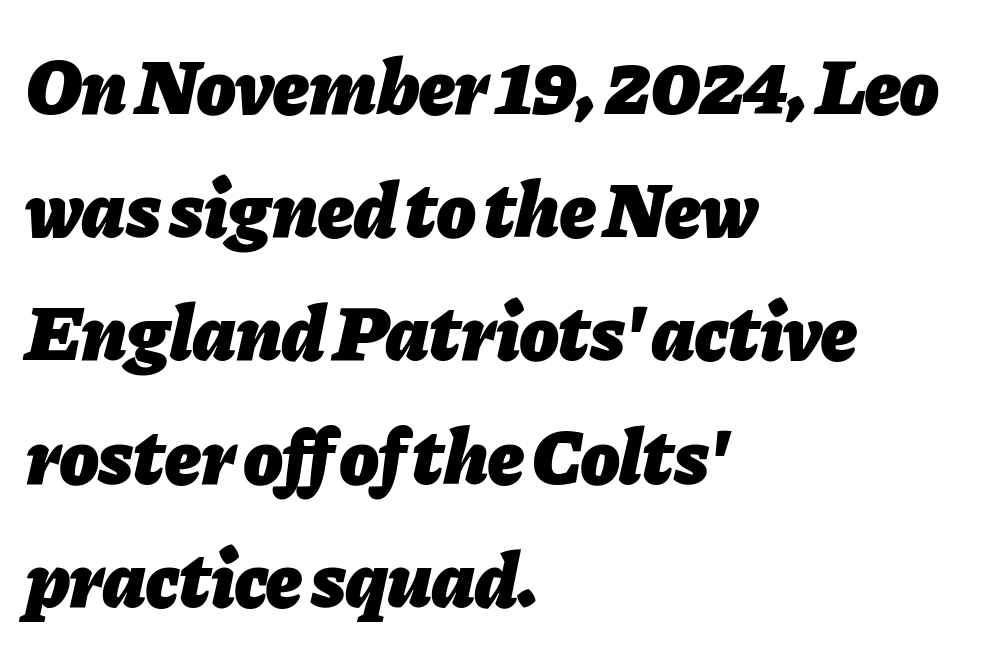
Q: Is the text bold? A: Yes.
Q: Is the text italic (slanted)? A: Yes, it leans right by about 11 degrees.
Q: Is the text underlined? A: No.
Q: How is the paragraph aligned? A: Left-aligned.
Q: Is the spacing between letters normal or unusually wide? A: Normal.
Q: Is the spacing between lines tight, normal or loose? A: Normal.
Q: Width (condensed, normal, or wide)? A: Normal.
Q: Stroke contrast? A: Low.
Q: x-height? A: Medium.
Q: Monospaced? A: No.
